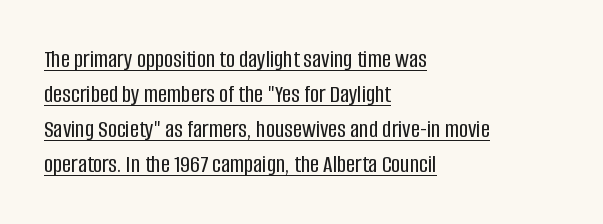
The image shows 25 px text type, upright; set left-aligned, normal line spacing (1.4x), normal letter spacing, underlined.
